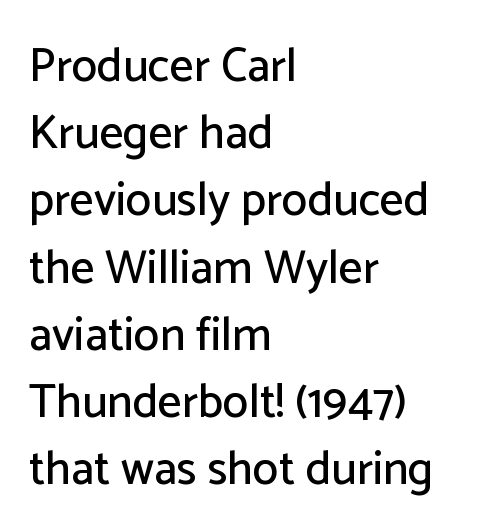
The image shows 47 px sans-serif type, upright; set left-aligned, normal line spacing (1.43x), normal letter spacing, not underlined; low stroke contrast and a medium x-height.
